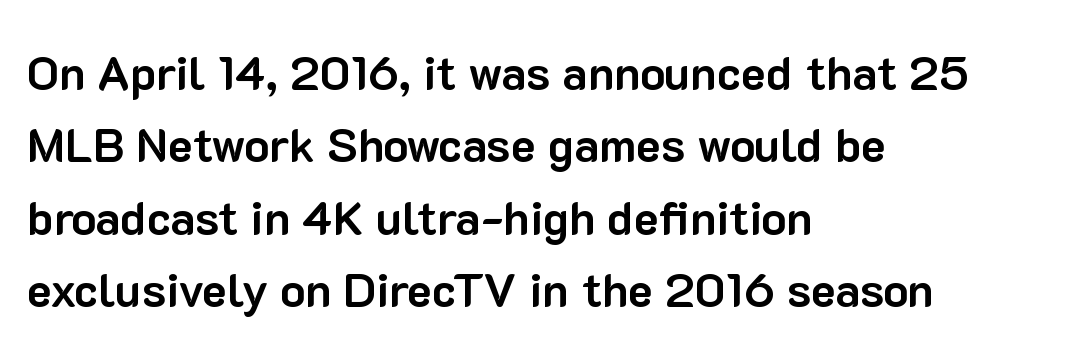
{"serif": "no", "italic": "no", "bold": "yes", "weight": "bold", "width": "normal", "stroke_contrast": "low", "x_height": "medium", "monospaced": "no", "underline": "no", "align": "left", "line_spacing": "normal", "line_spacing_ratio": 1.54, "letter_spacing": "normal", "letter_spacing_em": 0.0, "glyph_px": 47}
